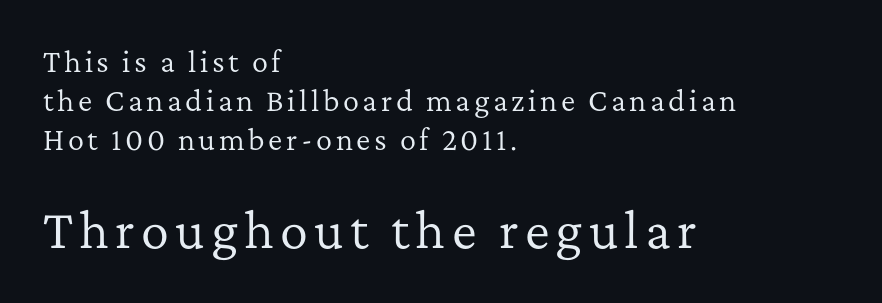
No italicization has been applied; the sample stays upright. Reading down the block, your eye returns to a fixed left position each line. Unlike a clean sans, this face finishes its strokes with serifs. The gap between lines stays unmarked.
